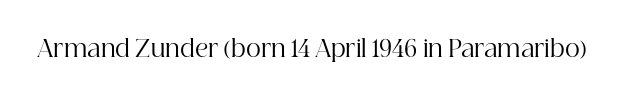
Q: Is the text bold? A: No.
Q: Is the text italic (slanted)? A: No, it is upright.
Q: Is the text underlined? A: No.
Q: Is the spacing between letters normal or unusually wide? A: Normal.
